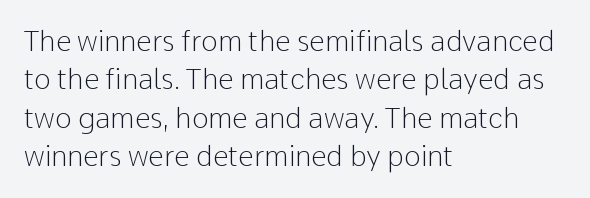
Casual observation: everything's shoved over to the left. Stroke mass is kept to a normal reading level or below. The letterforms sit shoulder to shoulder at normal distance. How would I describe the line gaps? Plain and ordinary. A roman cut, with each character standing at attention. Do the characters align in a grid? No, the font is proportional.
